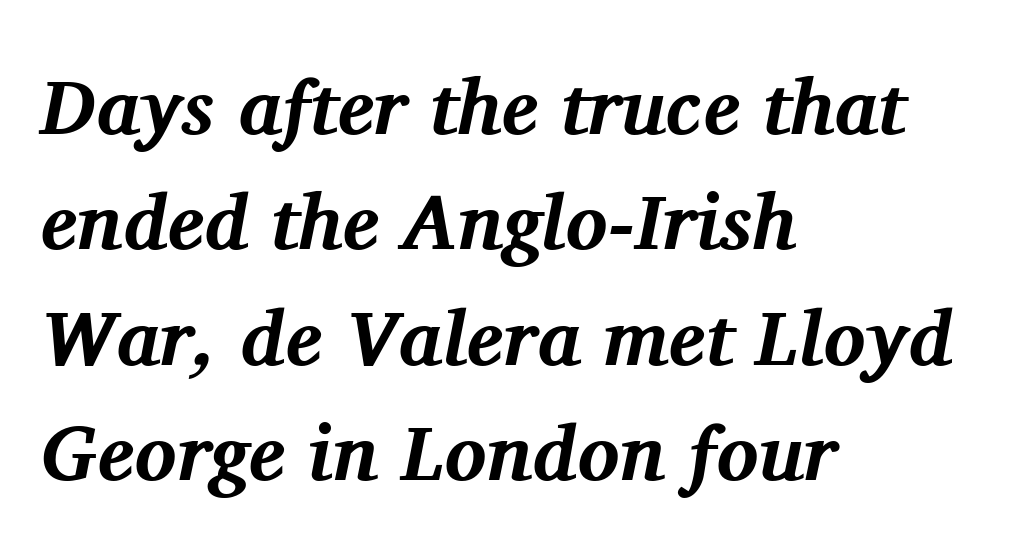
The image shows 78 px bold serif type, italic (leaning right); set left-aligned, normal line spacing (1.48x), normal letter spacing, not underlined; medium stroke contrast and a medium x-height.
